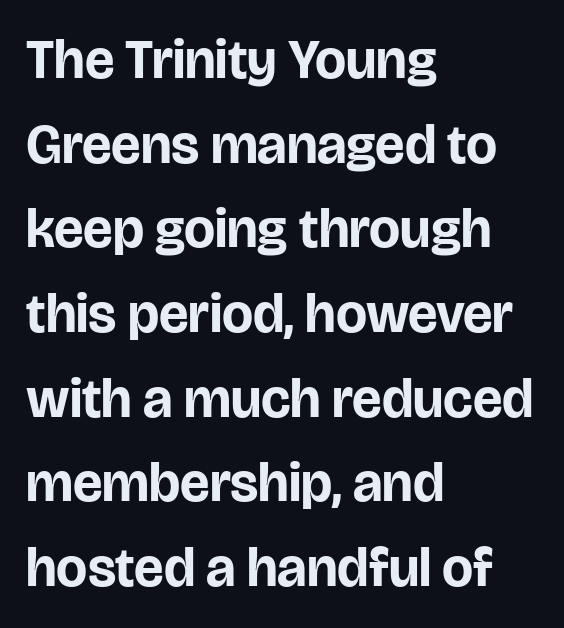
{"serif": "no", "italic": "no", "bold": "yes", "weight": "bold", "width": "normal", "stroke_contrast": "low", "x_height": "large", "monospaced": "no", "underline": "no", "align": "left", "line_spacing": "normal", "line_spacing_ratio": 1.54, "letter_spacing": "normal", "letter_spacing_em": 0.0, "glyph_px": 55}
